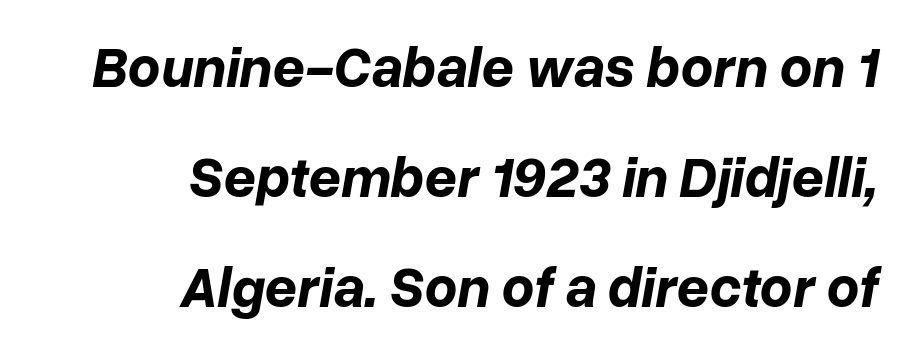
{"italic": "yes", "lean": "right", "slant_degrees": 10, "bold": "yes", "weight": "bold", "width": "normal", "stroke_contrast": "low", "x_height": "medium", "monospaced": "no", "underline": "no", "align": "right", "line_spacing": "loose", "line_spacing_ratio": 1.93, "letter_spacing": "normal", "letter_spacing_em": 0.0, "glyph_px": 57}
